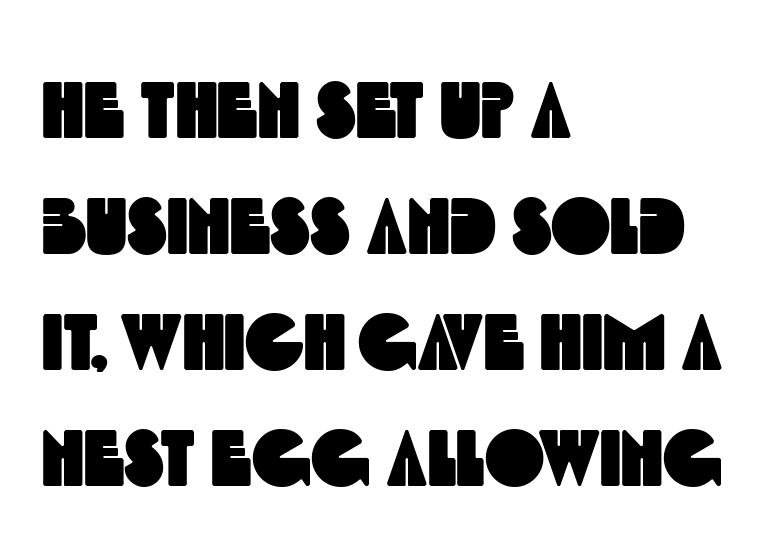
The image shows 80 px condensed sans-serif type; set left-aligned, normal line spacing (1.45x), normal letter spacing, not underlined; a large x-height.
